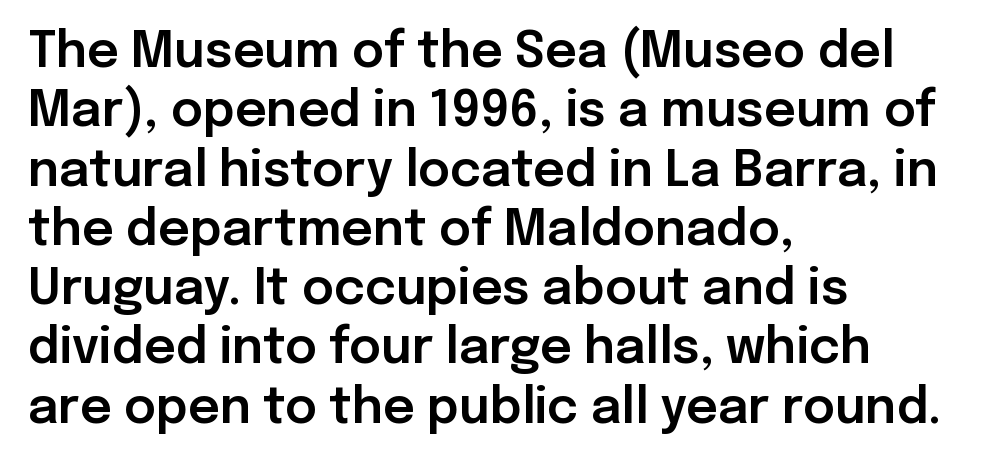
{"serif": "no", "italic": "no", "width": "normal", "stroke_contrast": "low", "x_height": "medium", "monospaced": "no", "underline": "no", "align": "left", "line_spacing_ratio": 1.21, "letter_spacing": "normal", "letter_spacing_em": 0.0, "glyph_px": 49}
